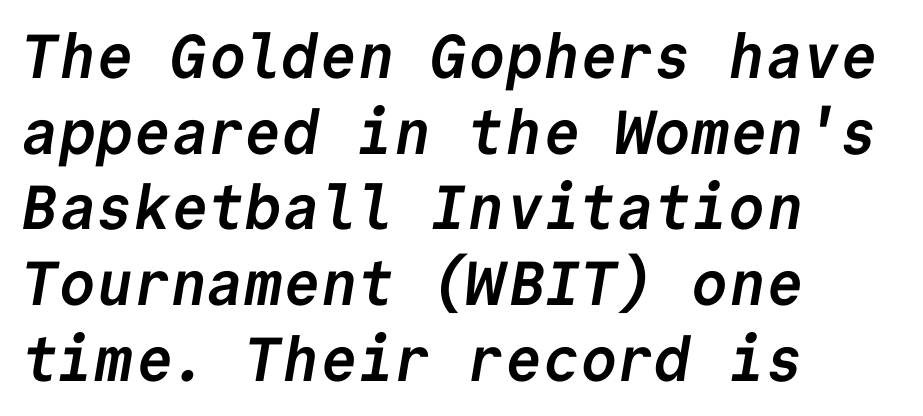
Q: Is the text bold? A: Yes.
Q: Is the typeface a serif or a sans-serif typeface? A: Sans-serif.
Q: Is the text underlined? A: No.
Q: How is the paragraph aligned? A: Left-aligned.
Q: Is the spacing between letters normal or unusually wide? A: Normal.
Q: Width (condensed, normal, or wide)? A: Normal.
Q: Stroke contrast? A: Low.
Q: x-height? A: Medium.
Q: Monospaced? A: Yes.
